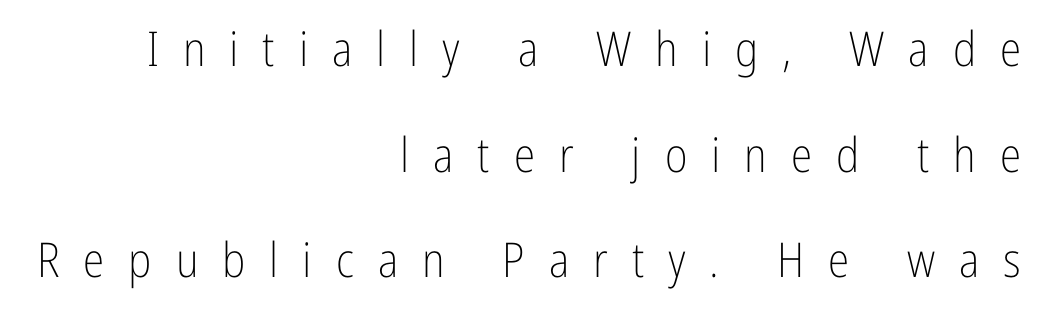
The image shows 48 px light, condensed sans-serif type, upright; set right-aligned, loose line spacing (2.2x), unusually wide letter spacing (+0.5 em), not underlined; low stroke contrast and a medium x-height.
